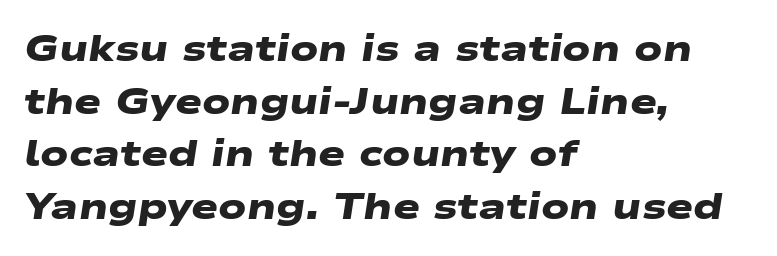
Proportional: the letters do not fall into vertical columns. Look at the stroke-to-counter ratio: heavy, a bold. The zone under the glyphs is completely vacant. Normally led — the rows are evenly, conventionally spaced. The gaps between neighbouring characters are ordinary and unremarkable.
